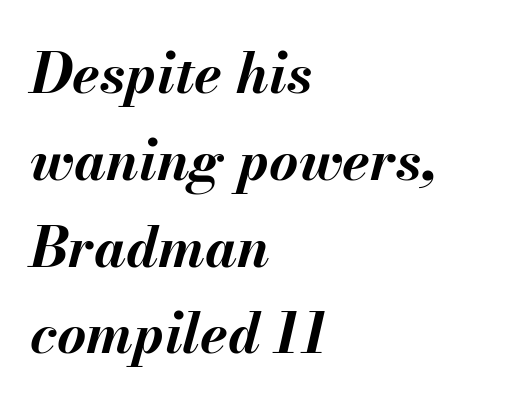
The rendering keeps characters at their native spacing. Looks like regular typesetting: each glyph gets only the width it needs. Where is the straight margin? On the left. Only glyphs here, with clear space below each row. Every letter is thick-stroked: bold, no question.
